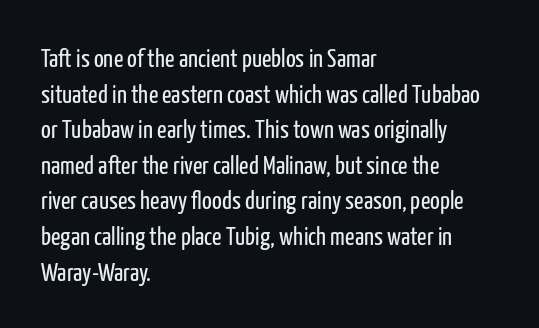
The image shows 26 px text type, upright; set left-aligned, normal line spacing (1.37x), normal letter spacing, not underlined.
